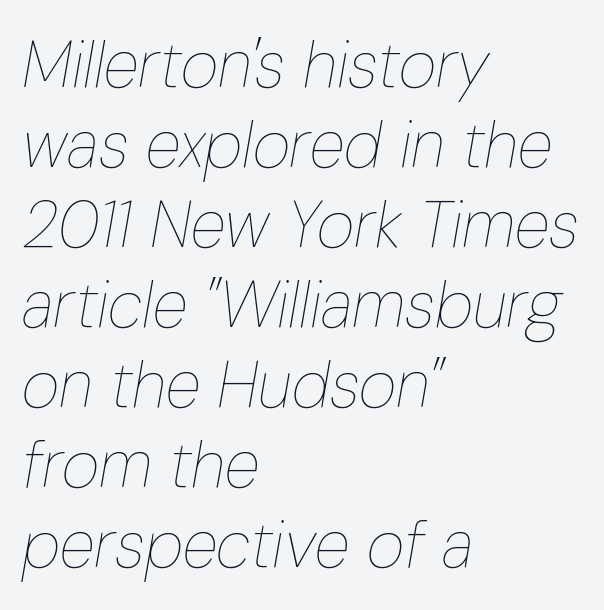
Q: Is the text bold? A: No.
Q: Is the text italic (slanted)? A: Yes, it leans right by about 10 degrees.
Q: Is the text underlined? A: No.
Q: How is the paragraph aligned? A: Left-aligned.
Q: Is the spacing between letters normal or unusually wide? A: Normal.
Q: Width (condensed, normal, or wide)? A: Condensed.
Q: Stroke contrast? A: Low.
Q: x-height? A: Medium.
Q: Monospaced? A: No.
